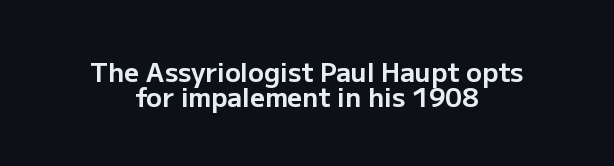
The image shows 26 px bold type, upright; set centered, tight line spacing (0.95x), normal letter spacing, not underlined.
